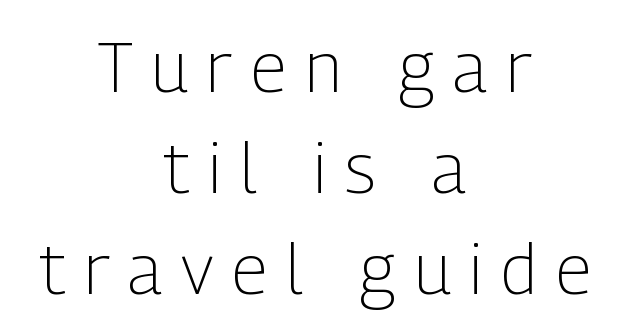
Successive baselines arrive at the customary interval. The paragraph shown floats in the horizontal middle. The letters stand straight up with perfectly vertical stems. Regarding serifs, this sample does without them. These lines are rendered in a variable-pitch font. The tracking reads as deliberately expanded to a designer's eye.
